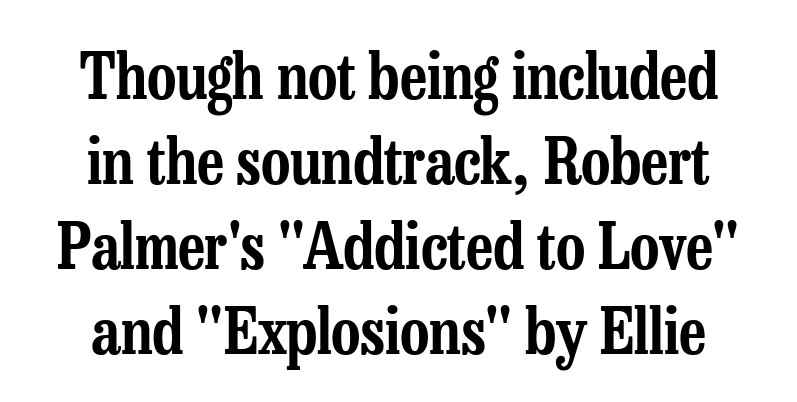
The image shows 64 px condensed serif type, upright; set centered, normal line spacing (1.33x), normal letter spacing, not underlined; low stroke contrast and a medium x-height.
